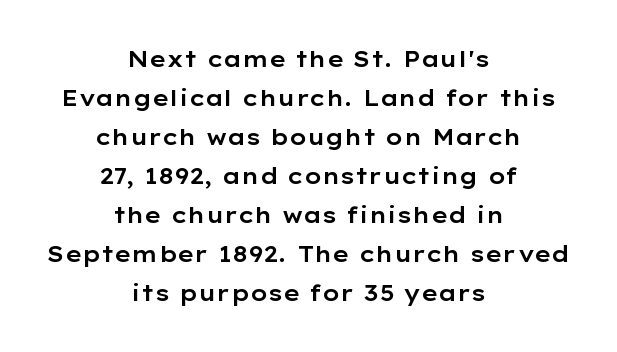
Q: Is the text italic (slanted)? A: No, it is upright.
Q: Is the text underlined? A: No.
Q: How is the paragraph aligned? A: Centered.
Q: Is the spacing between letters normal or unusually wide? A: Normal.
